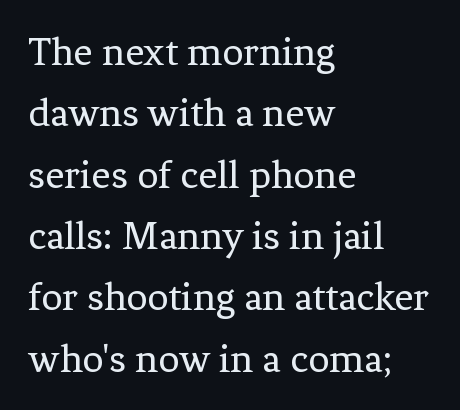
Q: Is the text bold? A: No.
Q: Is the text italic (slanted)? A: No, it is upright.
Q: Is the typeface a serif or a sans-serif typeface? A: Serif.
Q: Is the text underlined? A: No.
Q: How is the paragraph aligned? A: Left-aligned.
Q: Is the spacing between letters normal or unusually wide? A: Normal.
Q: Is the spacing between lines tight, normal or loose? A: Normal.
Q: Width (condensed, normal, or wide)? A: Normal.
Q: Stroke contrast? A: Low.
Q: x-height? A: Medium.
Q: Monospaced? A: No.
